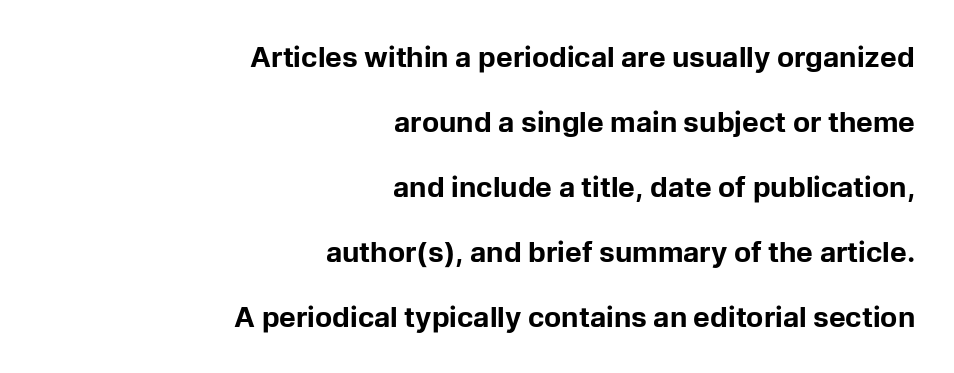
{"serif": "no", "italic": "no", "bold": "yes", "weight": "bold", "width": "normal", "stroke_contrast": "low", "x_height": "medium", "monospaced": "no", "underline": "no", "align": "right", "line_spacing": "loose", "line_spacing_ratio": 2.32, "letter_spacing": "normal", "letter_spacing_em": 0.0, "glyph_px": 28}
